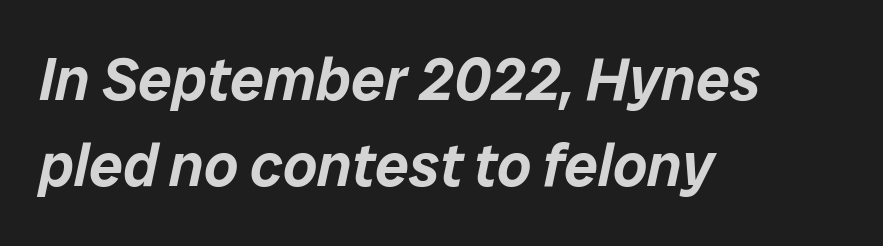
Q: Is the text italic (slanted)? A: Yes, it leans right by about 12 degrees.
Q: Is the text underlined? A: No.
Q: How is the paragraph aligned? A: Left-aligned.
Q: Is the spacing between letters normal or unusually wide? A: Normal.
Q: Is the spacing between lines tight, normal or loose? A: Normal.
Q: Width (condensed, normal, or wide)? A: Normal.
Q: Stroke contrast? A: Low.
Q: x-height? A: Medium.
Q: Monospaced? A: No.
